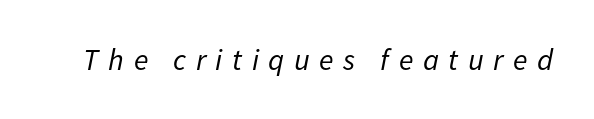
{"italic": "yes", "lean": "right", "slant_degrees": 11, "bold": "no", "weight": "regular", "width": "normal", "stroke_contrast": "low", "x_height": "medium", "monospaced": "no", "underline": "no", "letter_spacing": "wide", "letter_spacing_em": 0.32, "glyph_px": 30}
